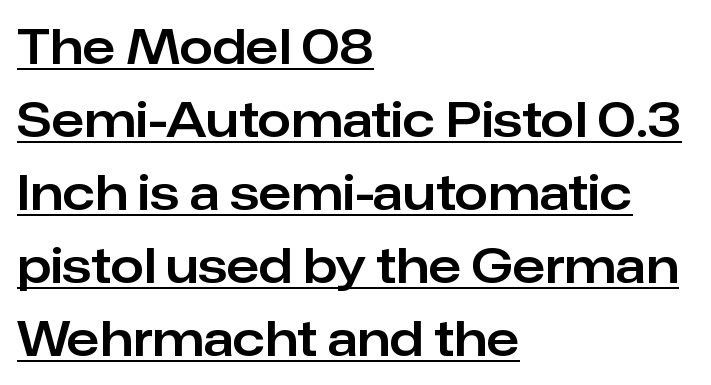
{"serif": "no", "italic": "no", "width": "normal", "stroke_contrast": "low", "x_height": "medium", "monospaced": "no", "underline": "yes", "align": "left", "line_spacing": "normal", "line_spacing_ratio": 1.52, "letter_spacing": "normal", "letter_spacing_em": 0.0, "glyph_px": 48}
